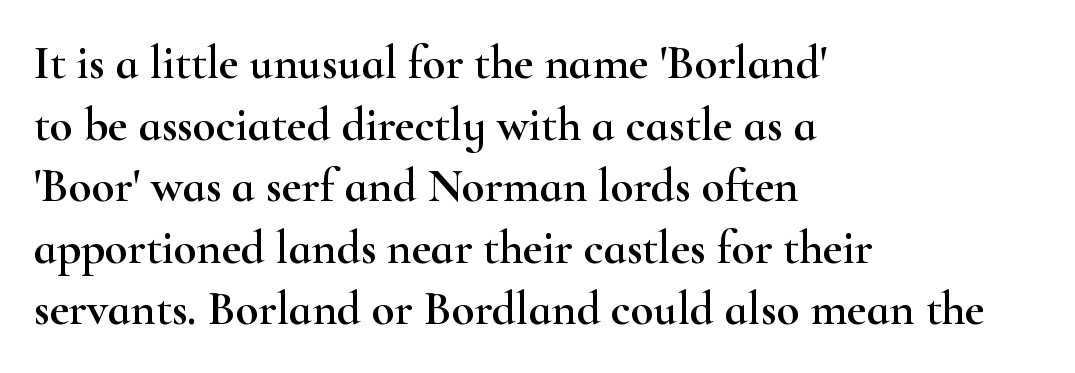
Q: Is the text italic (slanted)? A: No, it is upright.
Q: Is the typeface a serif or a sans-serif typeface? A: Serif.
Q: Is the text underlined? A: No.
Q: How is the paragraph aligned? A: Left-aligned.
Q: Is the spacing between letters normal or unusually wide? A: Normal.
Q: Is the spacing between lines tight, normal or loose? A: Normal.
Q: Width (condensed, normal, or wide)? A: Wide.
Q: Stroke contrast? A: High.
Q: x-height? A: Small.
Q: Monospaced? A: No.
